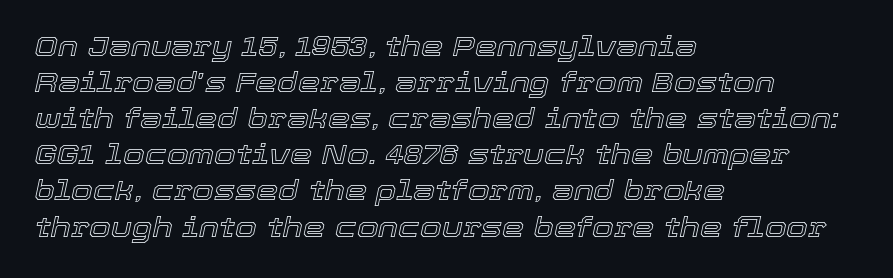
{"italic": "yes", "lean": "right", "slant_degrees": 12, "width": "normal", "x_height": "medium", "monospaced": "no", "underline": "no", "align": "left", "line_spacing": "normal", "line_spacing_ratio": 1.29, "letter_spacing": "normal", "letter_spacing_em": 0.0, "glyph_px": 28}
